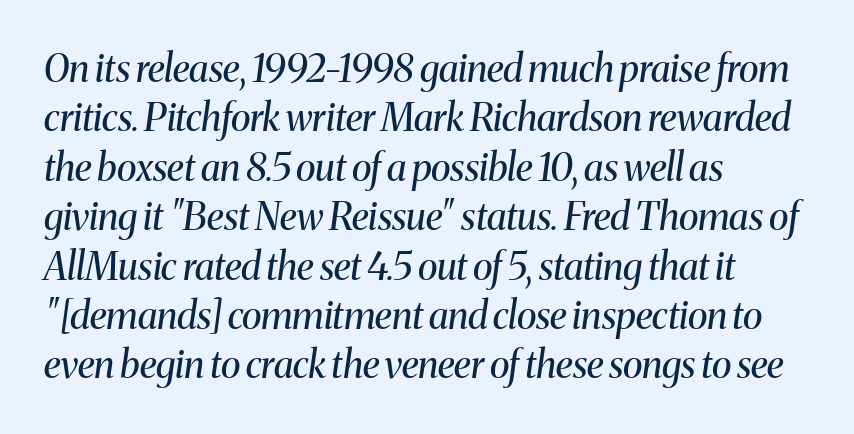
The image shows 38 px regular-weight serif type, italic (leaning right); set left-aligned, normal line spacing (1.3x), normal letter spacing, not underlined; medium stroke contrast and a medium x-height.
